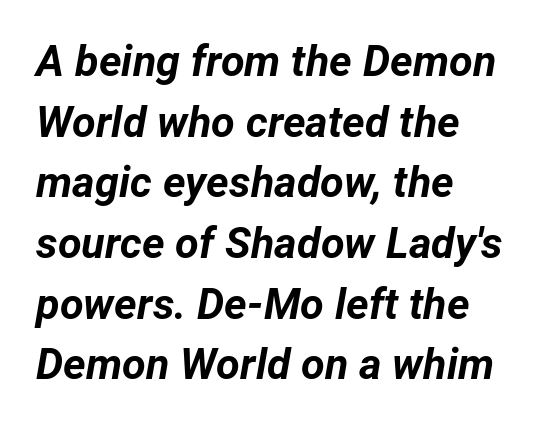
Q: Is the text bold? A: Yes.
Q: Is the text italic (slanted)? A: Yes, it leans right by about 12 degrees.
Q: Is the text underlined? A: No.
Q: How is the paragraph aligned? A: Left-aligned.
Q: Is the spacing between letters normal or unusually wide? A: Normal.
Q: Is the spacing between lines tight, normal or loose? A: Normal.
Q: Width (condensed, normal, or wide)? A: Normal.
Q: Stroke contrast? A: Low.
Q: x-height? A: Medium.
Q: Monospaced? A: No.
